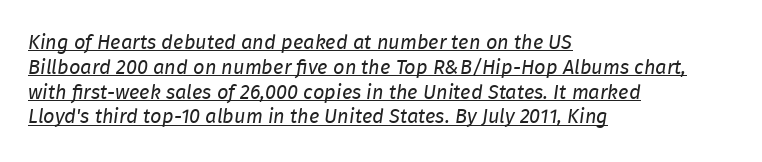
The image shows 20 px text type, italic (leaning right); set left-aligned, line spacing 1.24x, normal letter spacing, underlined.
